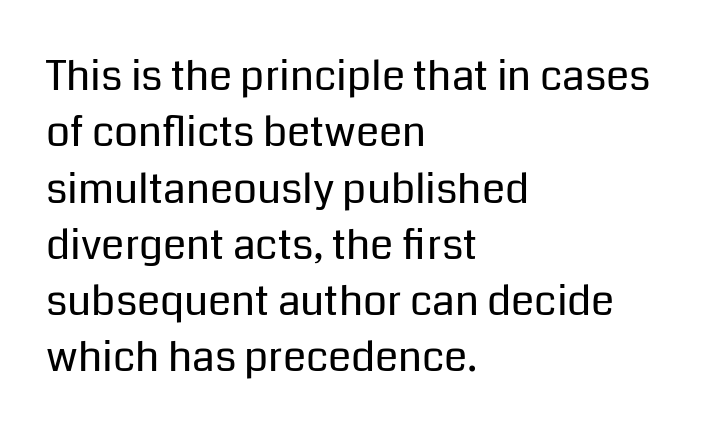
The image shows 42 px regular-weight sans-serif type, upright; set left-aligned, normal line spacing (1.34x), normal letter spacing, not underlined; low stroke contrast and a medium x-height.
